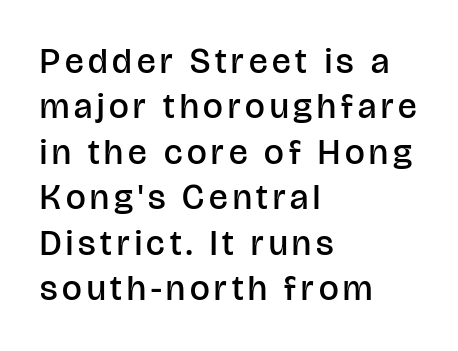
The image shows 35 px semibold sans-serif type, upright; set left-aligned, normal line spacing (1.3x), not underlined; low stroke contrast and a large x-height.
